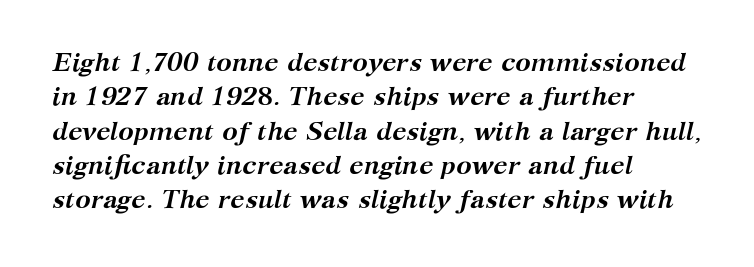
Q: Is the text bold? A: Yes.
Q: Is the text italic (slanted)? A: Yes, it leans right by about 12 degrees.
Q: Is the text underlined? A: No.
Q: How is the paragraph aligned? A: Left-aligned.
Q: Is the spacing between letters normal or unusually wide? A: Normal.
Q: Is the spacing between lines tight, normal or loose? A: Normal.
